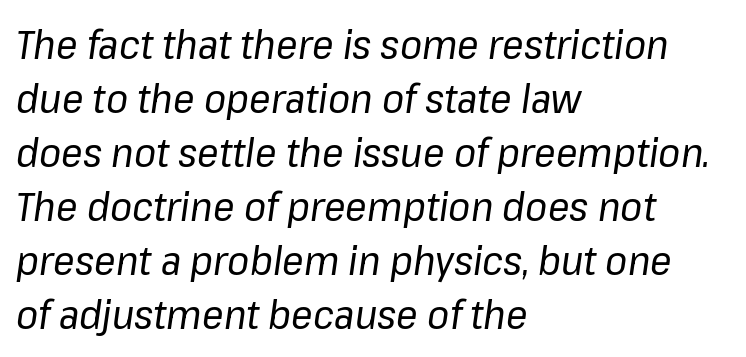
{"italic": "yes", "lean": "right", "slant_degrees": 8, "bold": "no", "weight": "regular", "width": "normal", "stroke_contrast": "low", "x_height": "medium", "monospaced": "no", "underline": "no", "align": "left", "line_spacing": "normal", "line_spacing_ratio": 1.35, "letter_spacing": "normal", "letter_spacing_em": 0.0, "glyph_px": 40}
